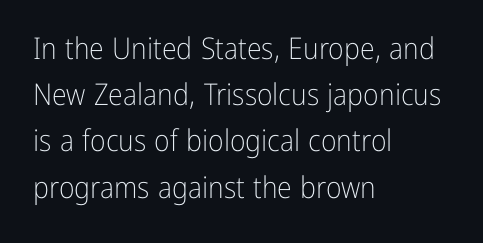
Q: Is the text bold? A: No.
Q: Is the text italic (slanted)? A: No, it is upright.
Q: Is the typeface a serif or a sans-serif typeface? A: Sans-serif.
Q: Is the text underlined? A: No.
Q: How is the paragraph aligned? A: Left-aligned.
Q: Is the spacing between letters normal or unusually wide? A: Normal.
Q: Is the spacing between lines tight, normal or loose? A: Normal.
Q: Width (condensed, normal, or wide)? A: Condensed.
Q: Stroke contrast? A: Low.
Q: x-height? A: Medium.
Q: Monospaced? A: No.
